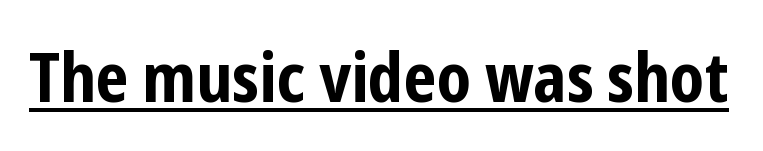
The image shows 68 px bold, condensed sans-serif type, upright; set normal letter spacing, underlined; low stroke contrast and a medium x-height.
